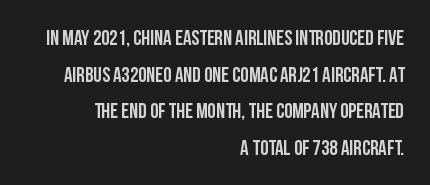
Q: Is the text italic (slanted)? A: No, it is upright.
Q: Is the text underlined? A: No.
Q: How is the paragraph aligned? A: Right-aligned.
Q: Is the spacing between letters normal or unusually wide? A: Normal.
